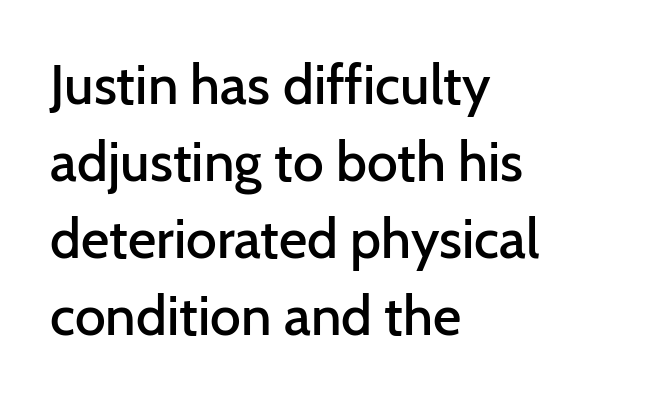
Q: Is the text bold? A: Semi-bold.
Q: Is the text italic (slanted)? A: No, it is upright.
Q: Is the typeface a serif or a sans-serif typeface? A: Sans-serif.
Q: Is the text underlined? A: No.
Q: How is the paragraph aligned? A: Left-aligned.
Q: Is the spacing between letters normal or unusually wide? A: Normal.
Q: Is the spacing between lines tight, normal or loose? A: Normal.
Q: Width (condensed, normal, or wide)? A: Normal.
Q: Stroke contrast? A: Low.
Q: x-height? A: Medium.
Q: Monospaced? A: No.
